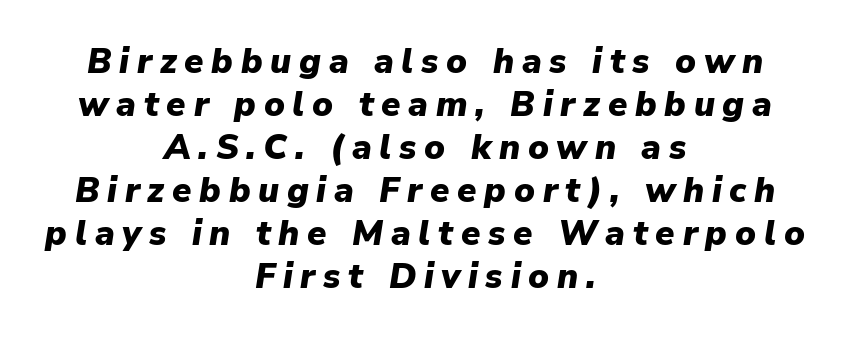
{"italic": "yes", "lean": "right", "slant_degrees": 9, "bold": "yes", "weight": "heavy", "width": "normal", "stroke_contrast": "low", "x_height": "medium", "monospaced": "no", "underline": "no", "align": "center", "line_spacing_ratio": 1.23, "letter_spacing": "wide", "letter_spacing_em": 0.22, "glyph_px": 35}
